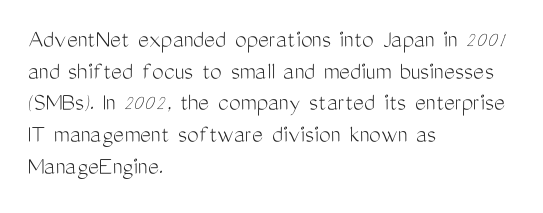
Nope, not italic — everything's standing straight. The font is comparable to plain body text, perhaps lighter. Inter-character spacing is left at the font's built-in metrics. The zone under the glyphs is completely vacant. These lines are set flush left with a ragged right edge.
